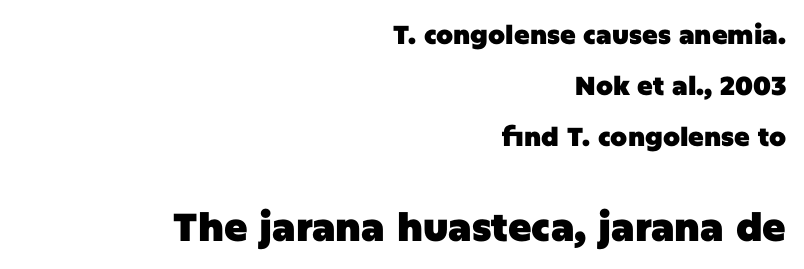
{"serif": "no", "italic": "no", "bold": "yes", "weight": "heavy", "width": "normal", "stroke_contrast": "low", "x_height": "large", "monospaced": "no", "underline": "no", "align": "right", "line_spacing": "loose", "line_spacing_ratio": 1.97, "letter_spacing": "normal", "letter_spacing_em": 0.0, "larger_block": "second", "size_ratio": 1.5, "glyph_px": 39}
